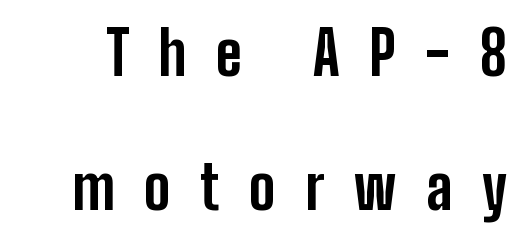
The image shows 60 px bold, condensed sans-serif type, upright; set loose line spacing (2.23x), unusually wide letter spacing (+0.49 em), not underlined; low stroke contrast and a medium x-height.
